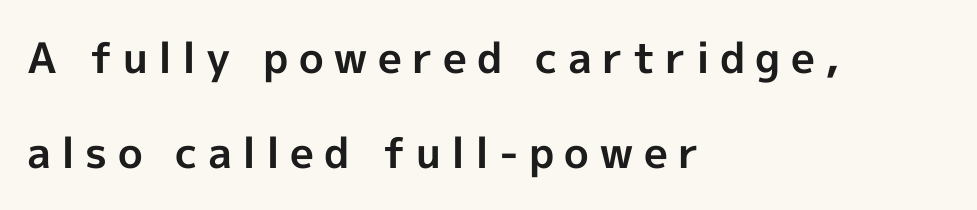
{"serif": "no", "italic": "no", "bold": "yes", "weight": "bold", "width": "normal", "x_height": "medium", "monospaced": "no", "underline": "no", "align": "left", "line_spacing": "loose", "line_spacing_ratio": 2.27, "letter_spacing": "wide", "letter_spacing_em": 0.24, "glyph_px": 42}
